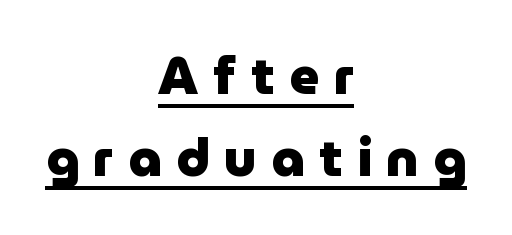
{"serif": "no", "italic": "no", "bold": "yes", "weight": "heavy", "width": "normal", "stroke_contrast": "low", "x_height": "medium", "monospaced": "no", "underline": "yes", "align": "center", "line_spacing": "normal", "line_spacing_ratio": 1.58, "letter_spacing": "wide", "letter_spacing_em": 0.28, "glyph_px": 52}
